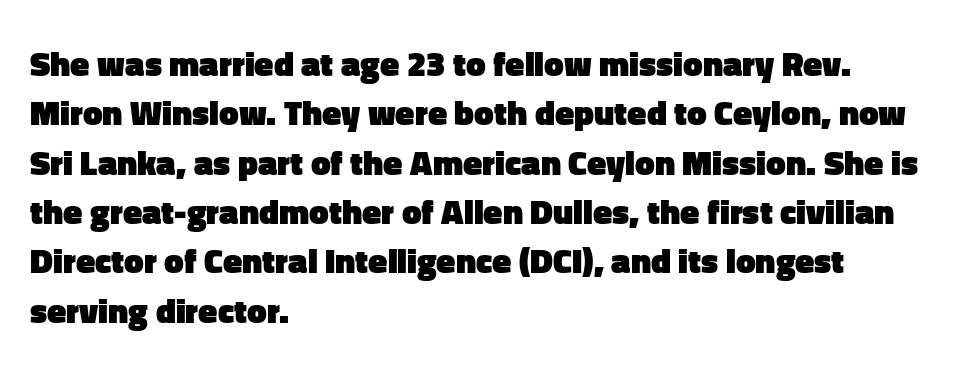
Line spacing here is normal. Nothing sits at the stroke ends, so this counts as sans-serif. The string is rendered with underlining switched off. Character widths vary here, with narrow letters taking less room than wide ones. A full-strength bold gives these letters their thick strokes.
